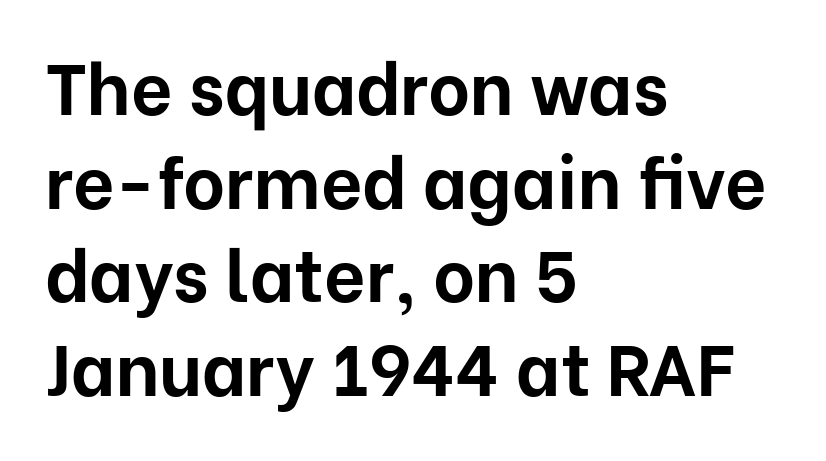
Upright lettering throughout. This rendering features lettering with no underline. Horizontal alignment here is leftward, the default for most running prose. This sample has the flowing, uneven cadence of proportional lettering. You can tell from the bare stems that sans-serif type was used. Typesetter's note: full bold, strokes at maximum text heaviness.
